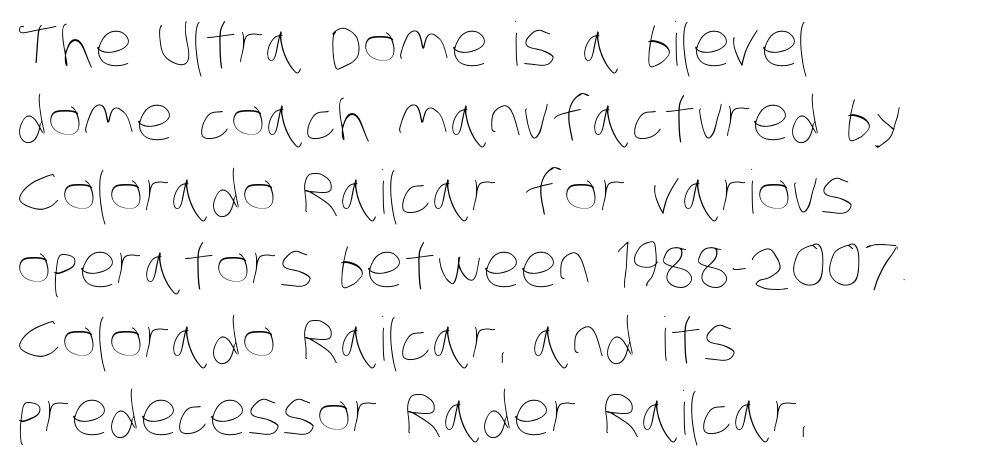
Each letter keeps its own natural width here, so spacing adapts to shape. What stands out about the letter spacing? Nothing — it is the standard amount. Caption: face not bold, strokes unweighted. The passage is arranged the way most books set body copy — flush left. Decoration check: the copy has no underline.
